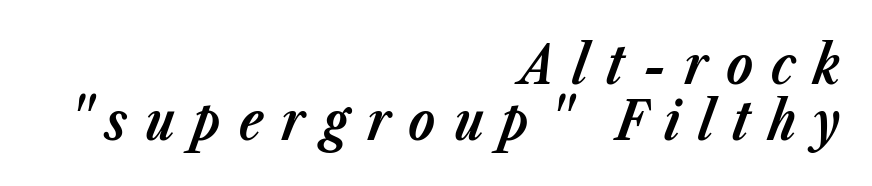
{"italic": "yes", "lean": "right", "slant_degrees": 23, "bold": "yes", "weight": "bold", "width": "normal", "stroke_contrast": "low", "x_height": "medium", "monospaced": "no", "underline": "no", "align": "right", "line_spacing": "tight", "line_spacing_ratio": 1.03, "letter_spacing": "wide", "letter_spacing_em": 0.33, "glyph_px": 54}
